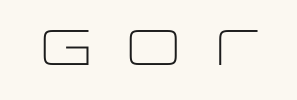
The image shows 50 px light, wide sans-serif type, upright; set unusually wide letter spacing (+0.2 em), not underlined; low stroke contrast and a large x-height.
